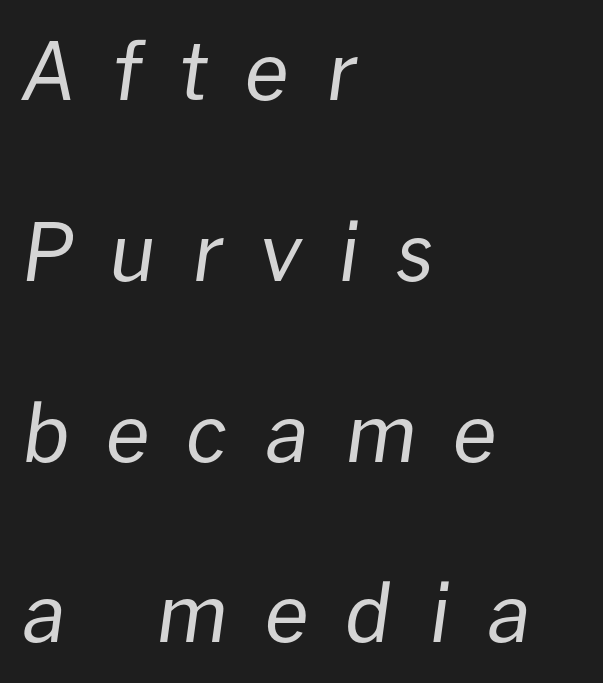
Q: Is the text bold? A: No.
Q: Is the text italic (slanted)? A: Yes, it leans right by about 8 degrees.
Q: Is the text underlined? A: No.
Q: How is the paragraph aligned? A: Left-aligned.
Q: Is the spacing between letters normal or unusually wide? A: Unusually wide.
Q: Is the spacing between lines tight, normal or loose? A: Loose.
Q: Width (condensed, normal, or wide)? A: Normal.
Q: Stroke contrast? A: Low.
Q: x-height? A: Medium.
Q: Monospaced? A: No.
